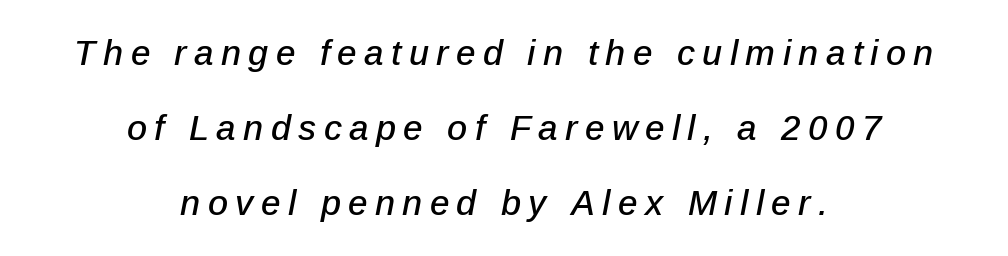
Q: Is the text italic (slanted)? A: Yes, it leans right by about 12 degrees.
Q: Is the text underlined? A: No.
Q: How is the paragraph aligned? A: Centered.
Q: Is the spacing between letters normal or unusually wide? A: Unusually wide.
Q: Is the spacing between lines tight, normal or loose? A: Loose.
Q: Width (condensed, normal, or wide)? A: Normal.
Q: Stroke contrast? A: Low.
Q: x-height? A: Medium.
Q: Monospaced? A: No.
